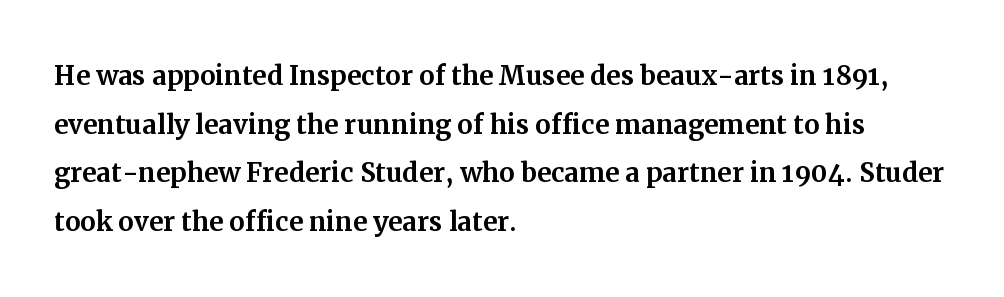
The ragged edge is on the right, which tells us the setting is flush left. Just letters on the line, the space beneath them empty. Students, note that the glyphs here touch the page at normal intervals. Unlike italic type, these characters show no tilt at all. The passage shown is typed in a proportional face where columns would drift.
